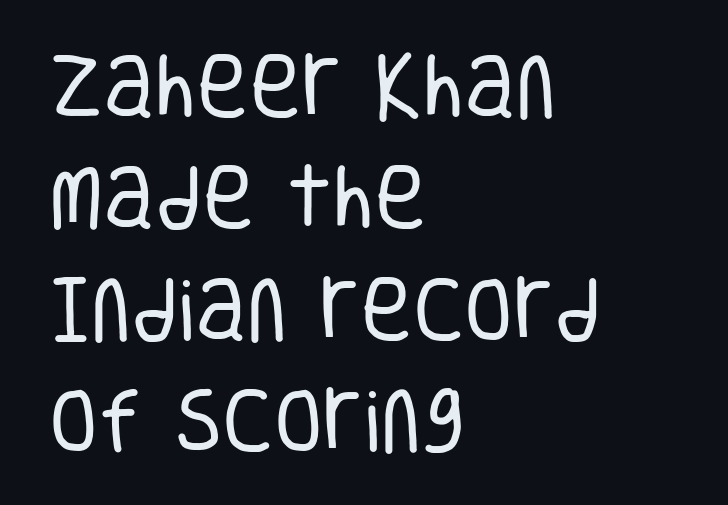
{"serif": "no", "italic": "no", "bold": "no", "weight": "regular", "width": "condensed", "stroke_contrast": "low", "x_height": "large", "monospaced": "no", "underline": "no", "align": "left", "line_spacing": "normal", "line_spacing_ratio": 1.57, "letter_spacing": "normal", "letter_spacing_em": 0.0, "glyph_px": 71}
